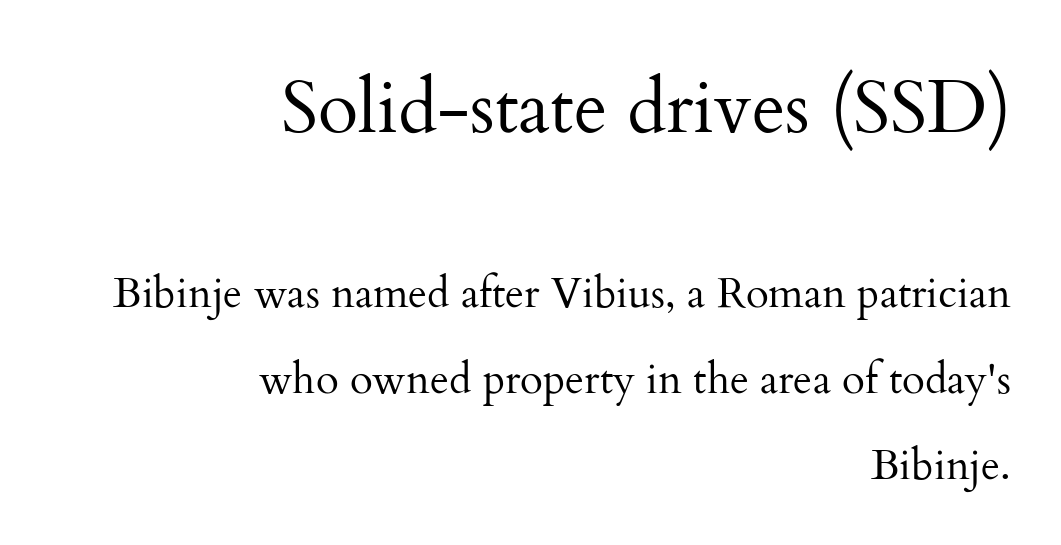
Q: Is the text bold? A: No.
Q: Is the text italic (slanted)? A: No, it is upright.
Q: Is the typeface a serif or a sans-serif typeface? A: Serif.
Q: Is the text underlined? A: No.
Q: How is the paragraph aligned? A: Right-aligned.
Q: Is the spacing between letters normal or unusually wide? A: Normal.
Q: Is the spacing between lines tight, normal or loose? A: Loose.
Q: Which block of text is set in a larger size, the first (top) or the second (bottom)? A: The first (top) one.
Q: Width (condensed, normal, or wide)? A: Normal.
Q: Stroke contrast? A: Medium.
Q: x-height? A: Small.
Q: Monospaced? A: No.
